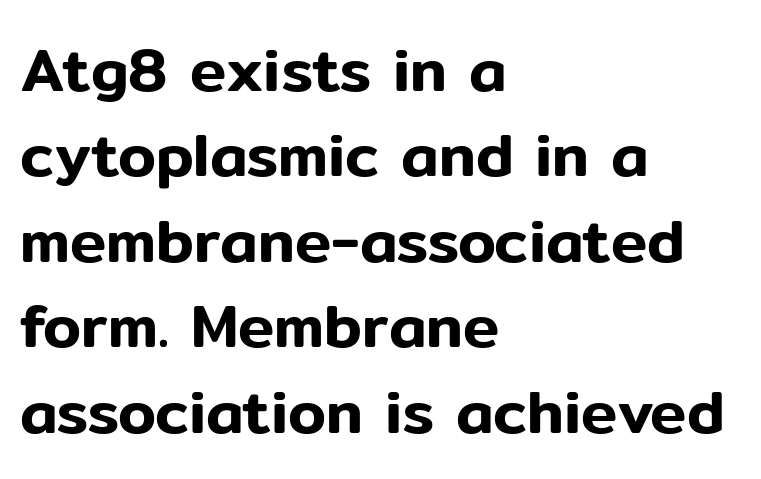
A typesetter would label this face a sans. These lines keep a tight, regular rhythm from letter to letter. Leading: standard. Spacing verdict: proportional, widths tailored to each character.
